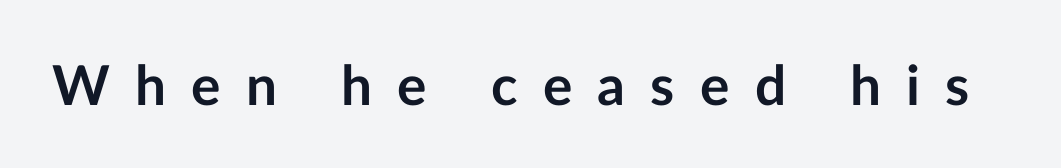
The image shows 55 px semibold sans-serif type, upright; set unusually wide letter spacing (+0.46 em), not underlined; low stroke contrast and a medium x-height.
